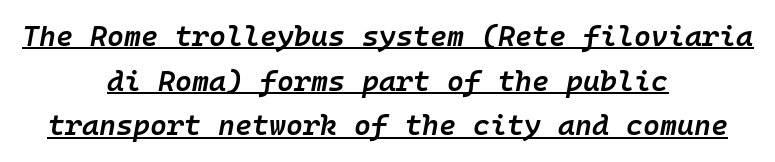
The image shows 29 px semibold type, italic (leaning right), monospaced; set centered, normal line spacing (1.54x), normal letter spacing, underlined; low stroke contrast and a medium x-height.
